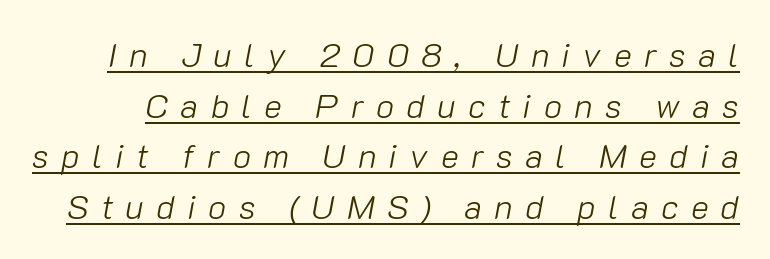
{"italic": "yes", "lean": "right", "slant_degrees": 10, "bold": "no", "weight": "light", "width": "normal", "stroke_contrast": "low", "x_height": "medium", "monospaced": "no", "underline": "yes", "line_spacing": "normal", "line_spacing_ratio": 1.49, "letter_spacing": "wide", "letter_spacing_em": 0.36, "glyph_px": 34}
